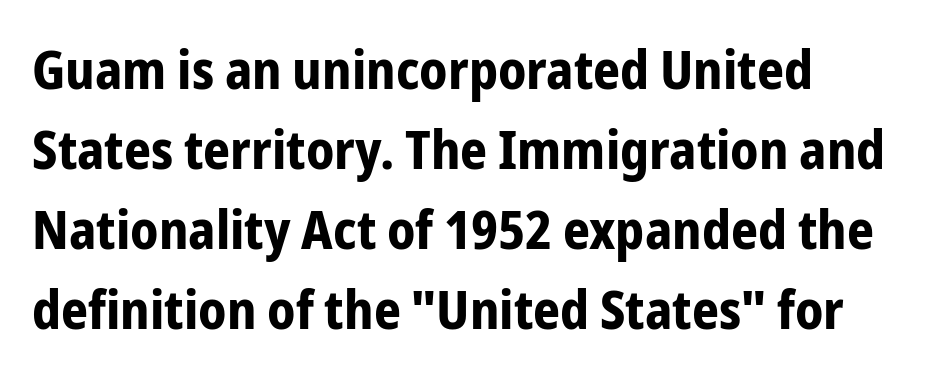
Ascenders rise straight up at ninety degrees. In terms of leading, this rendering sits right in the middle. Looks like regular typesetting: each glyph gets only the width it needs. These lines keep a tight, regular rhythm from letter to letter.
